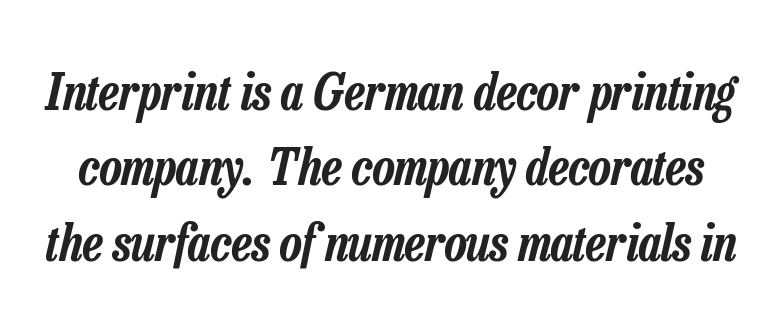
Students, note that the glyphs here touch the page at normal intervals. This is oblique type, the kind used for emphasis or titles. Check the space under the baseline: it is left empty. This sample has the flowing, uneven cadence of proportional lettering. Regarding leading, the lines here are spaced in the standard way.
